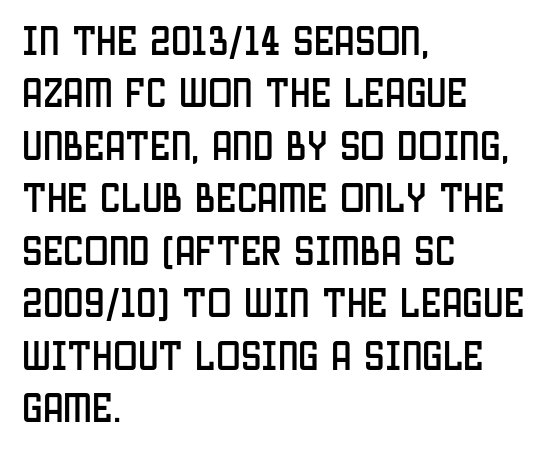
Q: Is the text italic (slanted)? A: No, it is upright.
Q: Is the typeface a serif or a sans-serif typeface? A: Sans-serif.
Q: Is the text underlined? A: No.
Q: How is the paragraph aligned? A: Left-aligned.
Q: Is the spacing between letters normal or unusually wide? A: Normal.
Q: Is the spacing between lines tight, normal or loose? A: Normal.
Q: Width (condensed, normal, or wide)? A: Condensed.
Q: Stroke contrast? A: Low.
Q: x-height? A: Large.
Q: Monospaced? A: No.
